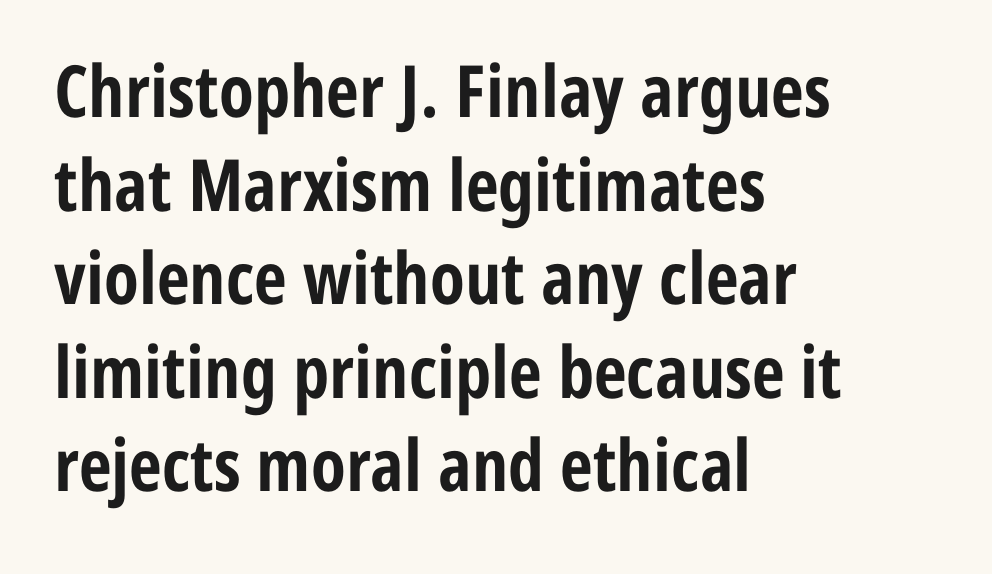
The image shows 72 px bold, condensed sans-serif type, upright; set left-aligned, normal line spacing (1.3x), normal letter spacing, not underlined; low stroke contrast and a medium x-height.
